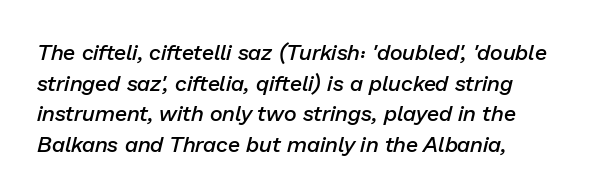
The image shows 22 px text type, italic (leaning right); set left-aligned, normal line spacing (1.39x), normal letter spacing, not underlined.
